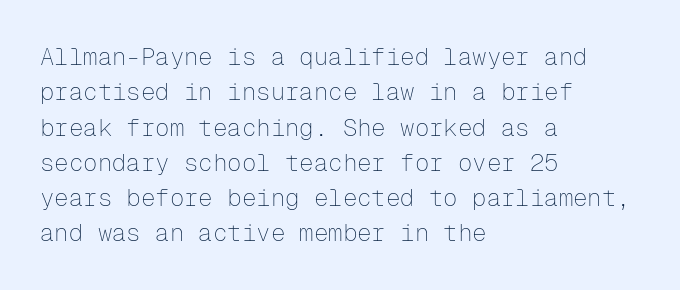
Q: Is the text bold? A: No.
Q: Is the text italic (slanted)? A: No, it is upright.
Q: Is the text underlined? A: No.
Q: How is the paragraph aligned? A: Left-aligned.
Q: Is the spacing between letters normal or unusually wide? A: Normal.
Q: Is the spacing between lines tight, normal or loose? A: Normal.
